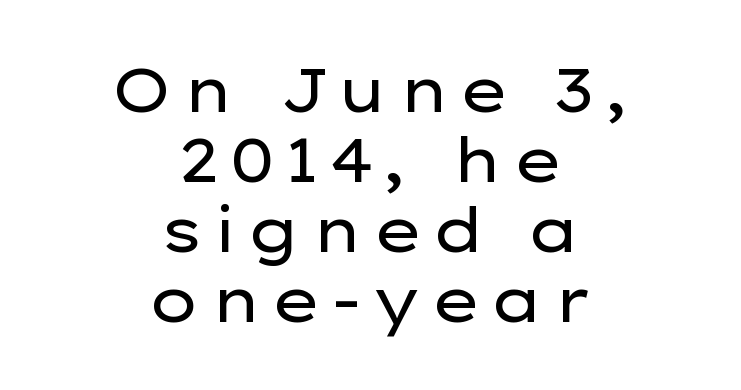
{"serif": "no", "italic": "no", "bold": "no", "weight": "regular", "width": "wide", "stroke_contrast": "low", "x_height": "medium", "monospaced": "no", "underline": "no", "align": "center", "line_spacing": "tight", "line_spacing_ratio": 1.15, "glyph_px": 61}
